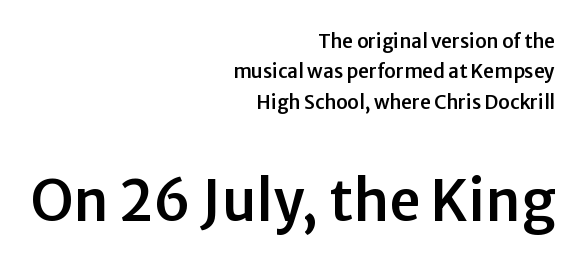
{"serif": "no", "italic": "no", "width": "normal", "stroke_contrast": "low", "x_height": "medium", "monospaced": "no", "underline": "no", "align": "right", "line_spacing": "normal", "line_spacing_ratio": 1.6, "letter_spacing": "normal", "letter_spacing_em": 0.0, "larger_block": "second", "size_ratio": 2.95, "glyph_px": 56}
